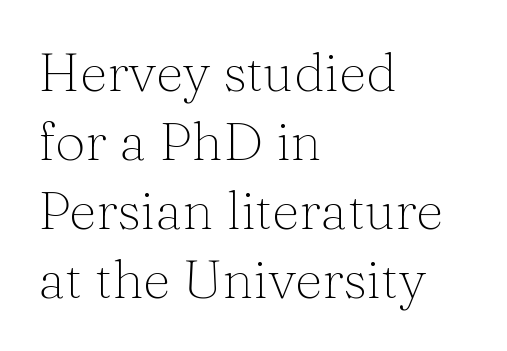
{"serif": "yes", "italic": "no", "bold": "no", "weight": "thin", "width": "normal", "stroke_contrast": "medium", "x_height": "medium", "monospaced": "no", "underline": "no", "align": "left", "line_spacing": "normal", "line_spacing_ratio": 1.28, "letter_spacing": "normal", "letter_spacing_em": 0.0, "glyph_px": 54}
